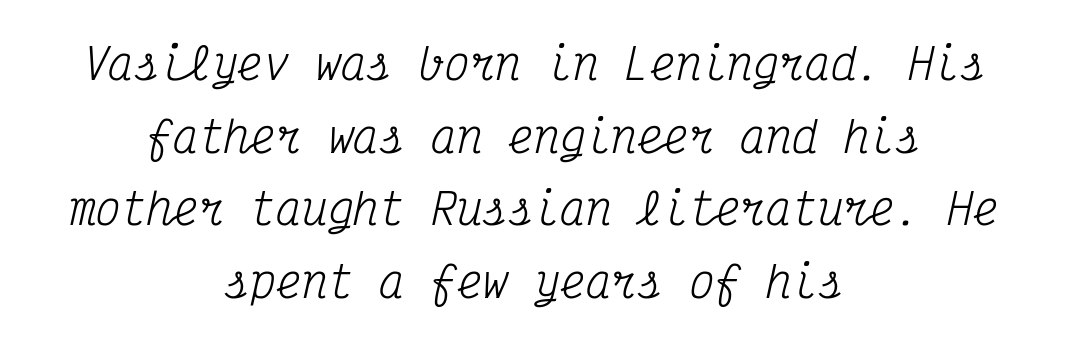
Plain, unruled lines of type. Notice how the passage keeps no hard edge, just a central spine. The face looks like a standard text weight, possibly lighter. Whoever set this chose a conventional vertical rhythm.
